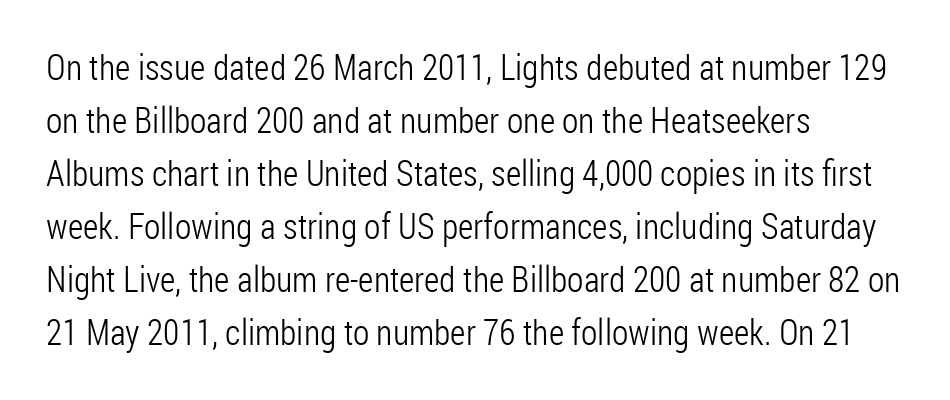
The image shows 36 px light, condensed sans-serif type, upright; set left-aligned, normal line spacing (1.47x), normal letter spacing, not underlined; low stroke contrast and a medium x-height.
